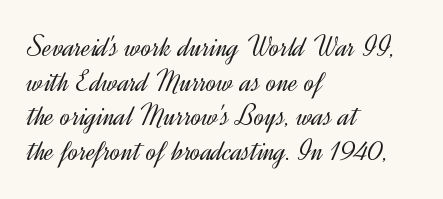
The image shows 31 px light sans-serif type; set left-aligned, tight line spacing (1.12x), normal letter spacing, not underlined; a small x-height.
